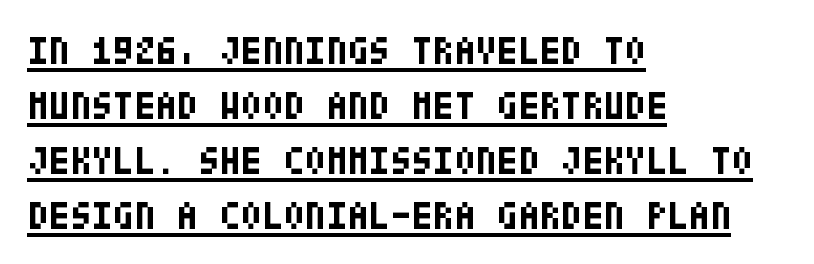
The paragraph shown leans on its left margin. Compared with typical paragraphs, the rows here are spaced about the same. When letters stand straight like this, we call the style roman or upright. Weight: bold. A typographer would call this underscored text. Observe the ordinary spacing: letters are neighbours, not strangers.
